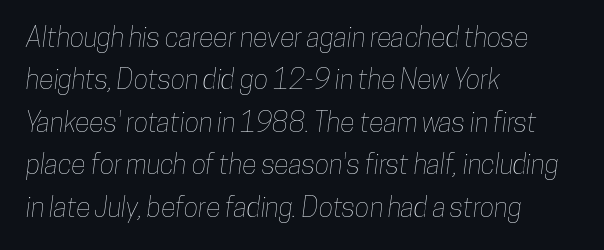
Q: Is the text underlined? A: No.
Q: How is the paragraph aligned? A: Left-aligned.
Q: Is the spacing between letters normal or unusually wide? A: Normal.
Q: Is the spacing between lines tight, normal or loose? A: Normal.
